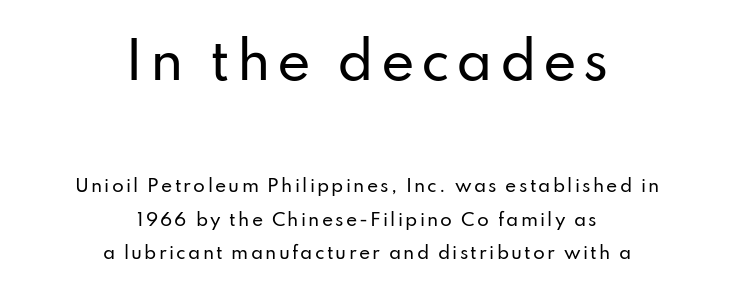
{"serif": "no", "italic": "no", "width": "normal", "stroke_contrast": "low", "x_height": "small", "monospaced": "no", "underline": "no", "align": "center", "line_spacing": "loose", "line_spacing_ratio": 1.97, "larger_block": "first", "size_ratio": 3.0, "glyph_px": 51}
